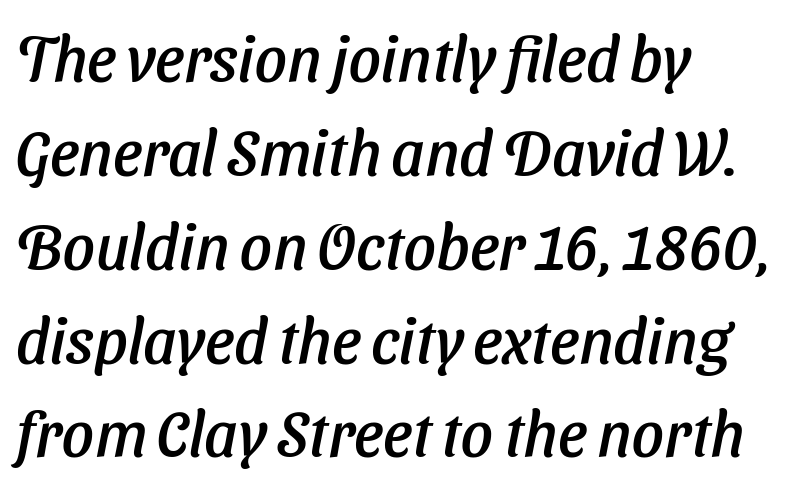
Q: Is the text italic (slanted)? A: Yes, it leans right by about 11 degrees.
Q: Is the text underlined? A: No.
Q: How is the paragraph aligned? A: Left-aligned.
Q: Is the spacing between letters normal or unusually wide? A: Normal.
Q: Is the spacing between lines tight, normal or loose? A: Normal.
Q: Width (condensed, normal, or wide)? A: Normal.
Q: Stroke contrast? A: Low.
Q: x-height? A: Medium.
Q: Monospaced? A: No.
